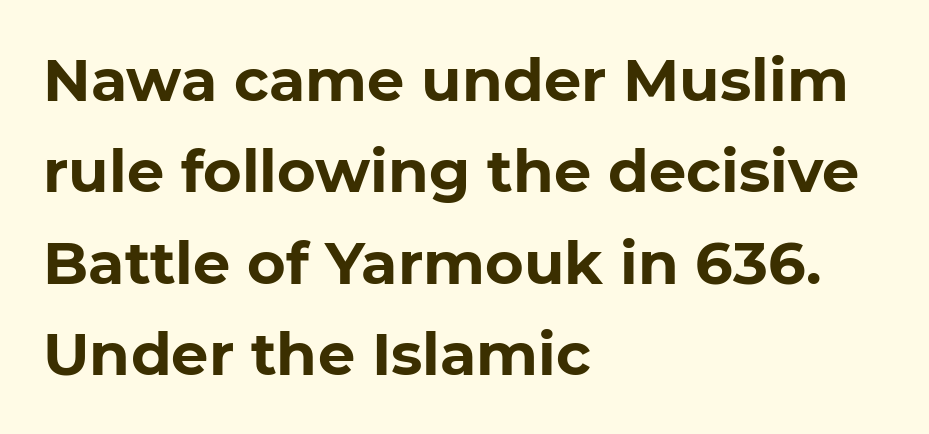
A sans-serif font was chosen for this passage. Strokes here are thick enough to call this a true bold. Line starts are locked; line ends wander. Note the varied advance widths — an 'i' is clearly narrower than an 'm'.
